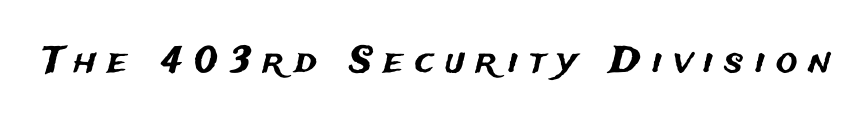
You can tell from the bare stems that sans-serif type was used. The face used here is proportionally spaced, like ordinary book or web type. Quick note: underline off. The tracking reads as deliberately expanded to a designer's eye.
